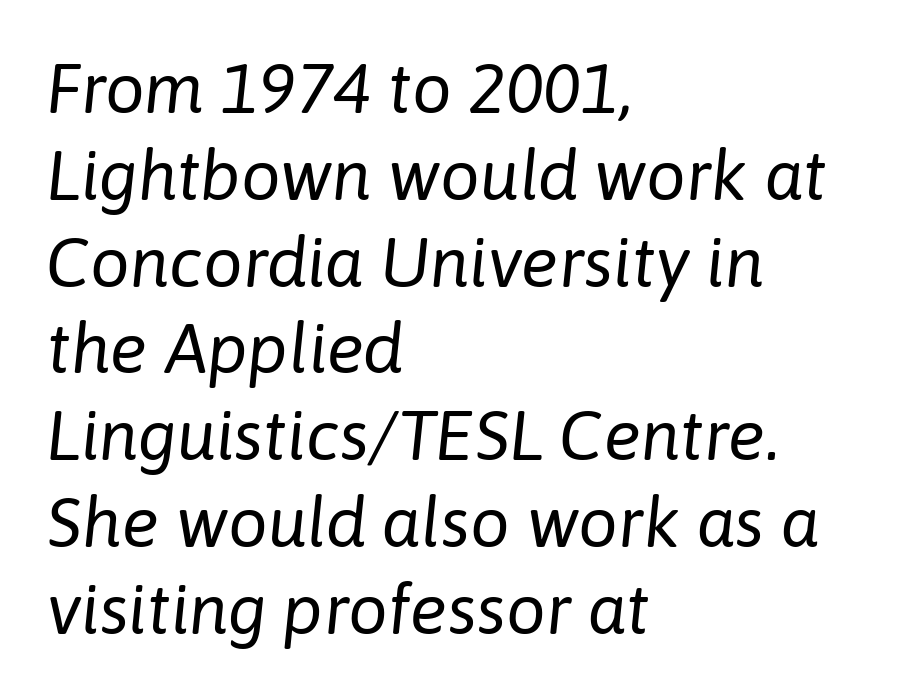
Q: Is the text bold? A: No.
Q: Is the text italic (slanted)? A: Yes, it leans right by about 6 degrees.
Q: Is the text underlined? A: No.
Q: How is the paragraph aligned? A: Left-aligned.
Q: Is the spacing between letters normal or unusually wide? A: Normal.
Q: Width (condensed, normal, or wide)? A: Normal.
Q: Stroke contrast? A: Low.
Q: x-height? A: Medium.
Q: Monospaced? A: No.
